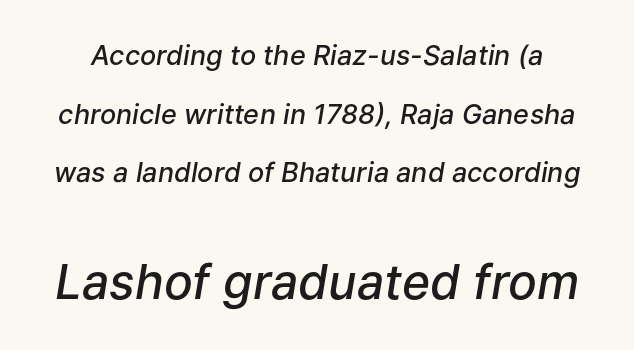
Proportional: the letters do not fall into vertical columns. Compared with ordinary roman type, these characters are visibly tilted. Of the two passages, the one underneath uses the larger point size. Does extra space separate the letters? No, they use regular spacing. The block of text is sparse from top to bottom, with ample space between rows.
